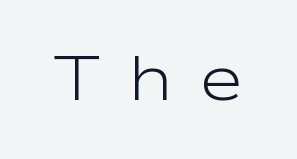
The image shows 62 px light, wide sans-serif type, upright; set unusually wide letter spacing (+0.42 em), not underlined; low stroke contrast and a medium x-height.
